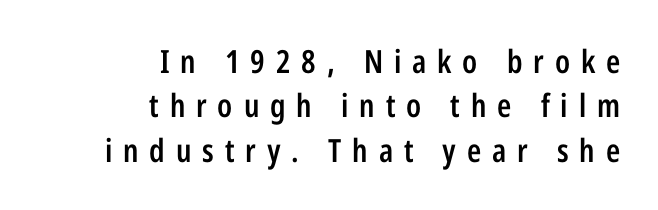
Q: Is the text bold? A: Semi-bold.
Q: Is the text italic (slanted)? A: No, it is upright.
Q: Is the typeface a serif or a sans-serif typeface? A: Sans-serif.
Q: Is the text underlined? A: No.
Q: How is the paragraph aligned? A: Right-aligned.
Q: Is the spacing between letters normal or unusually wide? A: Unusually wide.
Q: Is the spacing between lines tight, normal or loose? A: Normal.
Q: Width (condensed, normal, or wide)? A: Condensed.
Q: Stroke contrast? A: Low.
Q: x-height? A: Medium.
Q: Monospaced? A: No.
